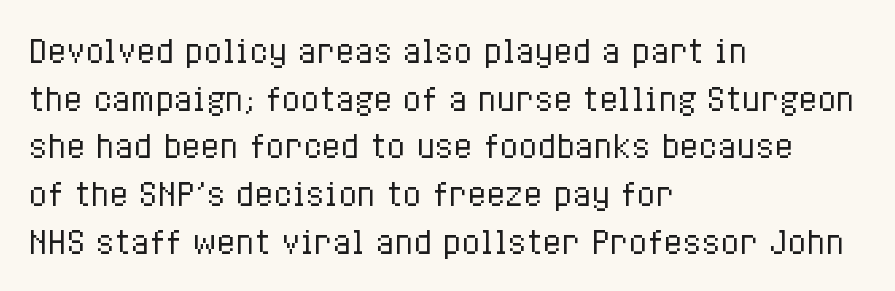
The rag falls on the right side of this text block. The rendering uses a moderate line-height, typical for paragraphs. On a weight scale, this lands at 450 or below. Letters rest on an invisible, unmarked baseline. Letter spacing: default. A typesetter would call this proportional, since set widths differ per character.
